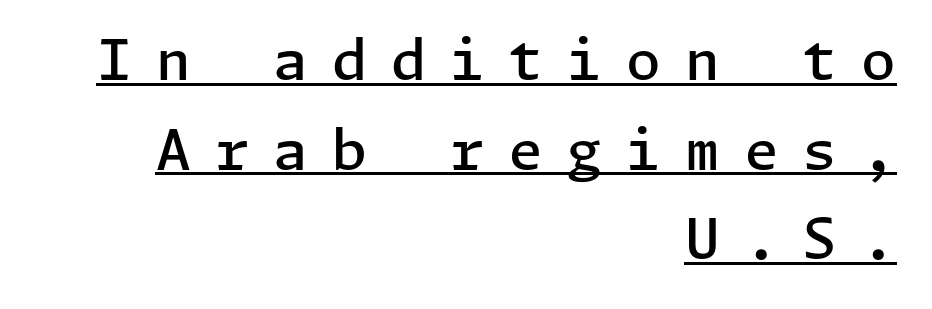
{"serif": "no", "italic": "no", "bold": "semi", "weight": "semibold", "width": "normal", "stroke_contrast": "low", "x_height": "medium", "underline": "yes", "align": "right", "line_spacing": "normal", "line_spacing_ratio": 1.6, "letter_spacing": "wide", "letter_spacing_em": 0.43, "glyph_px": 56}
